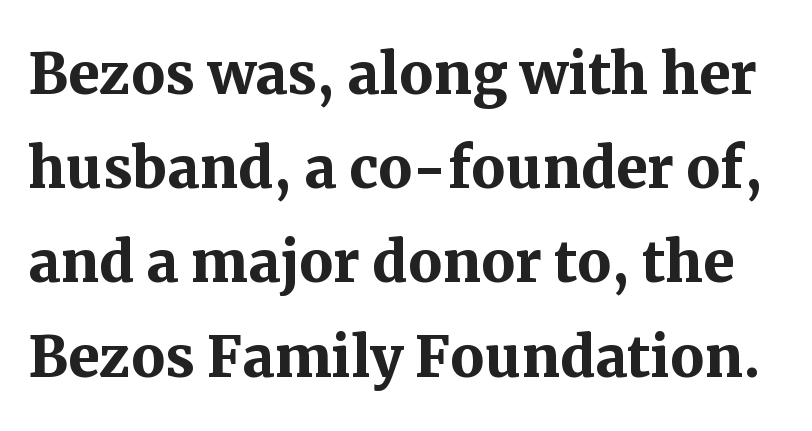
Q: Is the text bold? A: Yes.
Q: Is the text italic (slanted)? A: No, it is upright.
Q: Is the typeface a serif or a sans-serif typeface? A: Serif.
Q: Is the text underlined? A: No.
Q: Is the spacing between letters normal or unusually wide? A: Normal.
Q: Width (condensed, normal, or wide)? A: Normal.
Q: Stroke contrast? A: Medium.
Q: x-height? A: Medium.
Q: Monospaced? A: No.
